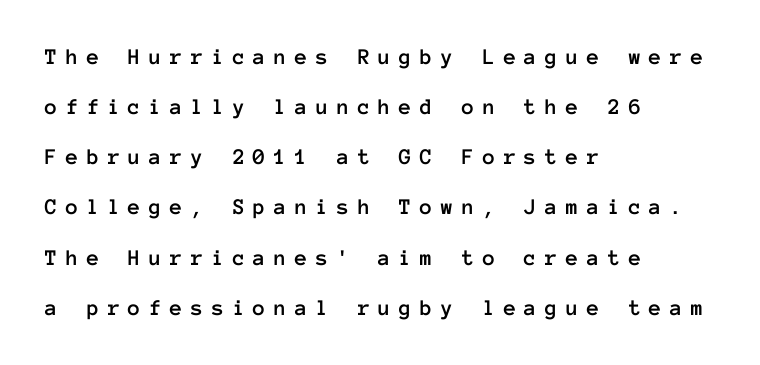
Alignment: flush left. The designer dialed line spacing up above the default. Between one letter and the next there's a generous, obvious gap. Decoration check: the copy has no underline.
